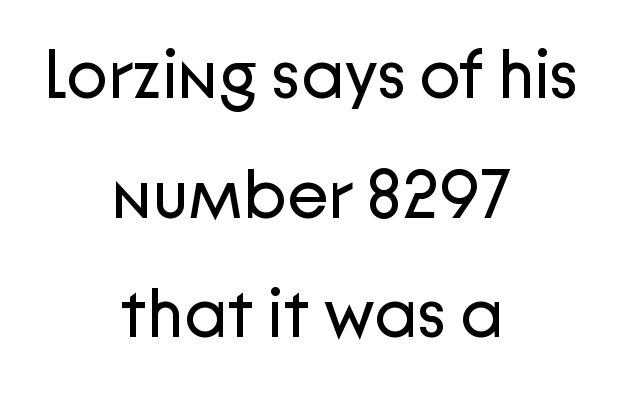
Q: Is the text bold? A: No.
Q: Is the text italic (slanted)? A: No, it is upright.
Q: Is the typeface a serif or a sans-serif typeface? A: Sans-serif.
Q: Is the text underlined? A: No.
Q: How is the paragraph aligned? A: Centered.
Q: Is the spacing between letters normal or unusually wide? A: Normal.
Q: Width (condensed, normal, or wide)? A: Normal.
Q: Stroke contrast? A: Low.
Q: x-height? A: Medium.
Q: Monospaced? A: No.
